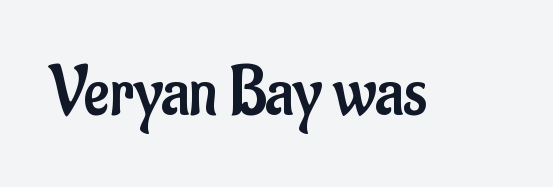
{"serif": "no", "italic": "no", "bold": "no", "weight": "regular", "width": "condensed", "stroke_contrast": "low", "x_height": "small", "monospaced": "no", "underline": "no", "letter_spacing": "normal", "letter_spacing_em": 0.0, "glyph_px": 70}
